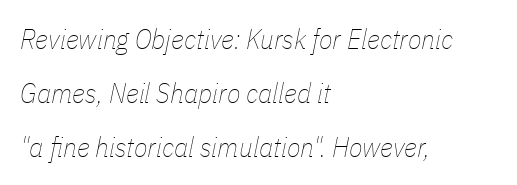
{"italic": "yes", "lean": "right", "slant_degrees": 11, "bold": "no", "weight": "thin", "width": "condensed", "stroke_contrast": "low", "x_height": "medium", "monospaced": "no", "underline": "no", "align": "left", "line_spacing": "loose", "line_spacing_ratio": 1.92, "letter_spacing": "normal", "letter_spacing_em": 0.0, "glyph_px": 28}
